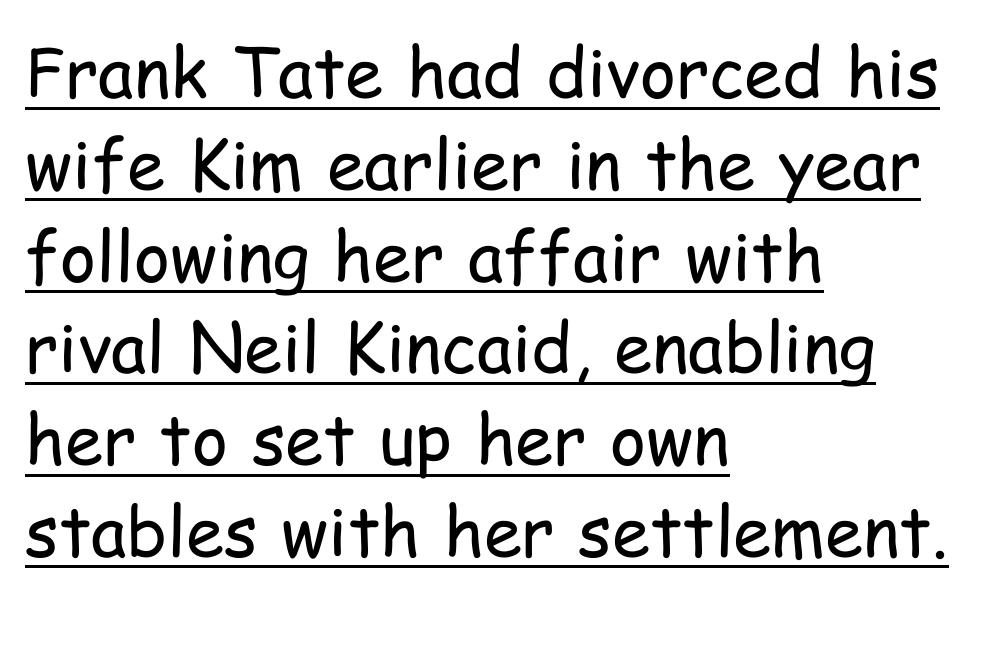
The image shows 69 px regular-weight, condensed sans-serif type, upright; set left-aligned, normal line spacing (1.33x), normal letter spacing, underlined; low stroke contrast and a medium x-height.
